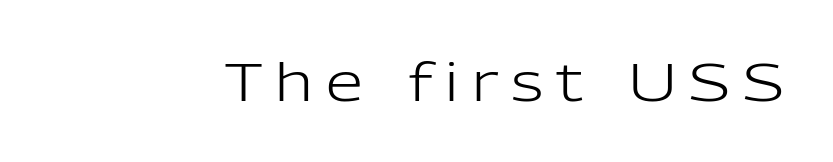
Letter spacing: wide. Descender tails drop into unmarked territory. Serifs: no, the terminals of the letterforms are clean. Weight: not bold — regular or lighter. Characters remain perfectly vertical along every line. Varying glyph widths throughout — classic text-font behaviour.
